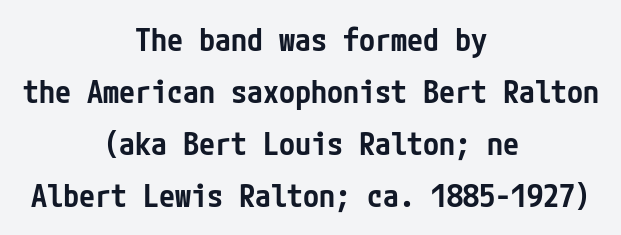
The image shows 32 px semibold, condensed sans-serif type, upright; set centered, normal line spacing (1.63x), normal letter spacing, not underlined; low stroke contrast and a medium x-height.
